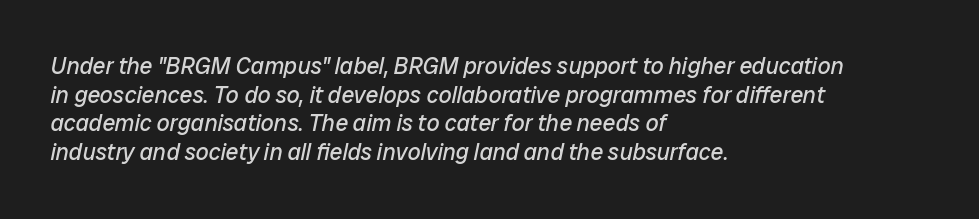
The image shows 23 px text type, italic (leaning right); set left-aligned, line spacing 1.24x, normal letter spacing, not underlined.
